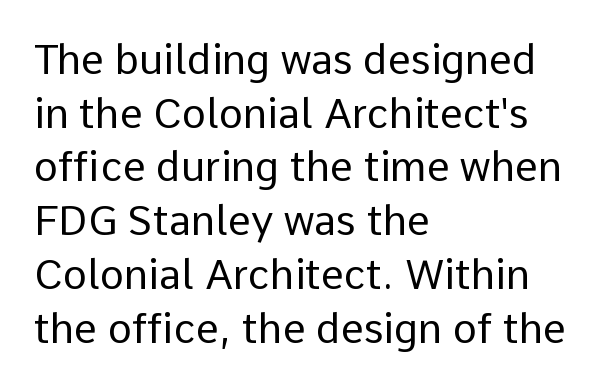
{"serif": "no", "italic": "no", "bold": "no", "weight": "regular", "width": "normal", "stroke_contrast": "low", "x_height": "medium", "monospaced": "no", "underline": "no", "align": "left", "line_spacing": "normal", "line_spacing_ratio": 1.31, "letter_spacing": "normal", "letter_spacing_em": 0.0, "glyph_px": 41}
